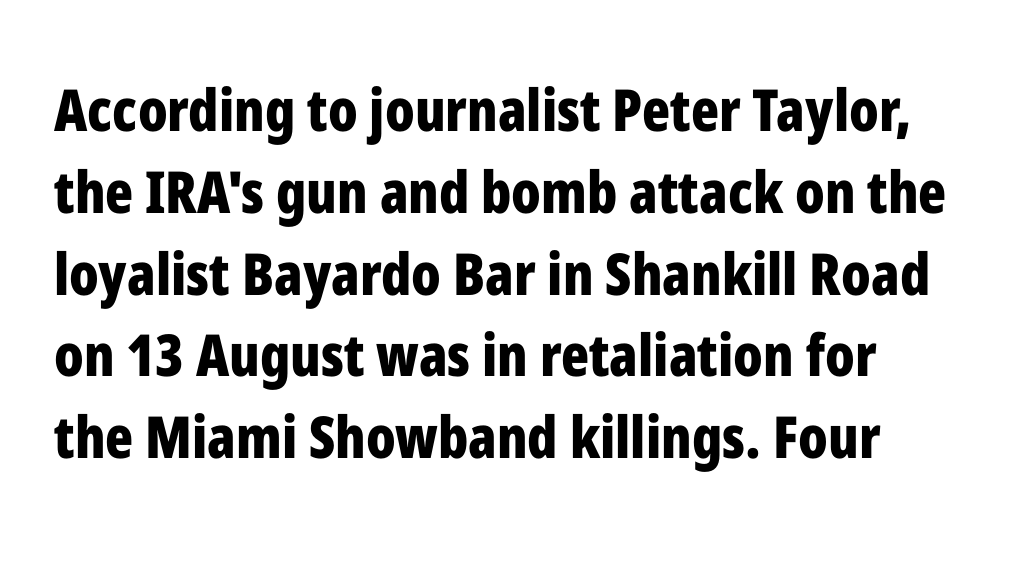
Q: Is the text bold? A: Yes.
Q: Is the text italic (slanted)? A: No, it is upright.
Q: Is the typeface a serif or a sans-serif typeface? A: Sans-serif.
Q: Is the text underlined? A: No.
Q: Is the spacing between letters normal or unusually wide? A: Normal.
Q: Is the spacing between lines tight, normal or loose? A: Normal.
Q: Width (condensed, normal, or wide)? A: Condensed.
Q: Stroke contrast? A: Low.
Q: x-height? A: Medium.
Q: Monospaced? A: No.
